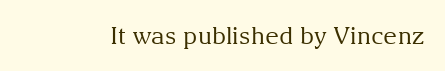
{"italic": "no", "bold": "no", "underline": "no", "letter_spacing": "normal", "letter_spacing_em": 0.0, "glyph_px": 24}
